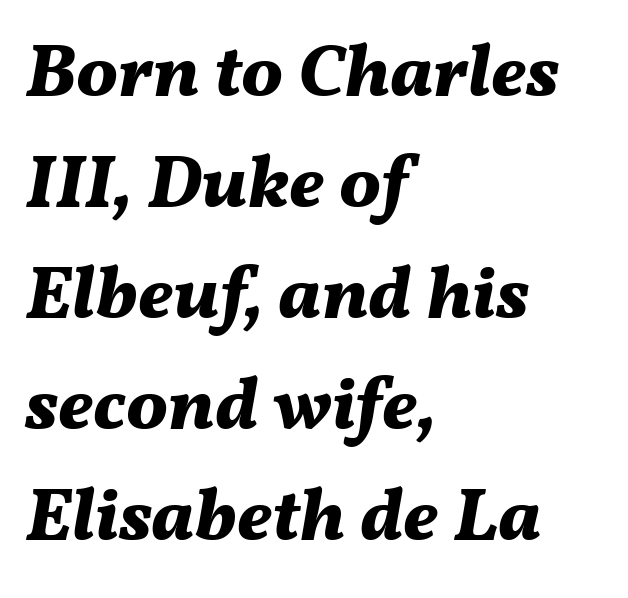
{"italic": "yes", "lean": "right", "slant_degrees": 11, "bold": "yes", "weight": "bold", "width": "normal", "stroke_contrast": "medium", "x_height": "medium", "monospaced": "no", "underline": "no", "align": "left", "line_spacing": "normal", "line_spacing_ratio": 1.5, "letter_spacing": "normal", "letter_spacing_em": 0.0, "glyph_px": 74}
